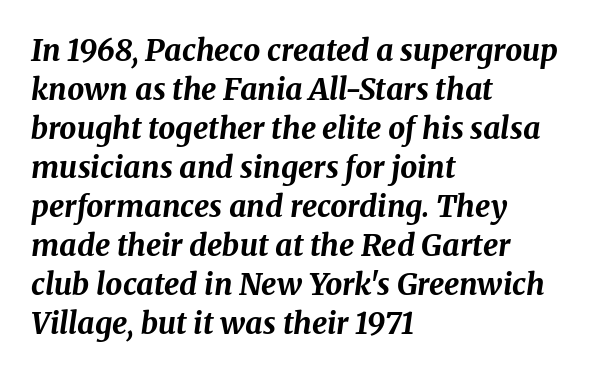
{"italic": "yes", "lean": "right", "slant_degrees": 8, "bold": "yes", "weight": "bold", "width": "normal", "stroke_contrast": "medium", "x_height": "medium", "monospaced": "no", "underline": "no", "align": "left", "line_spacing": "normal", "line_spacing_ratio": 1.3, "letter_spacing": "normal", "letter_spacing_em": 0.0, "glyph_px": 30}
